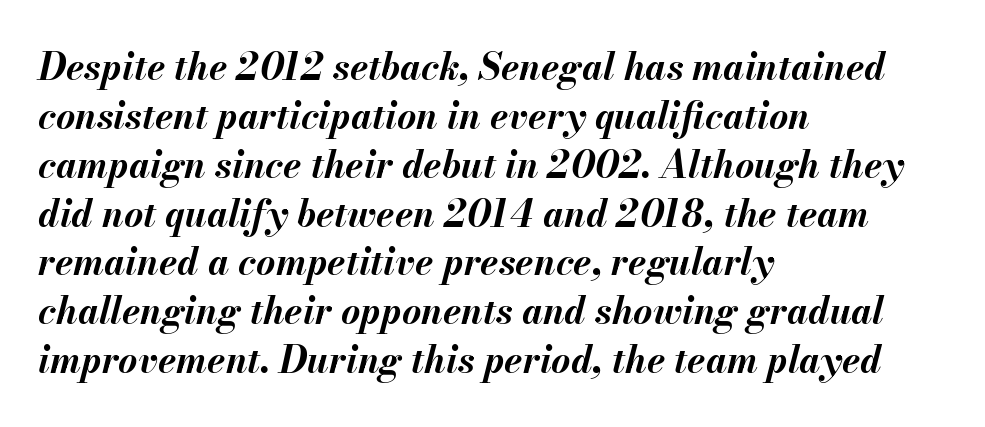
Each glyph is drawn with heavy, bold strokes. This rendering features lettering with no underline. Tracking value appears to be zero — textbook default spacing. The passage shown is typed in a proportional face where columns would drift.
